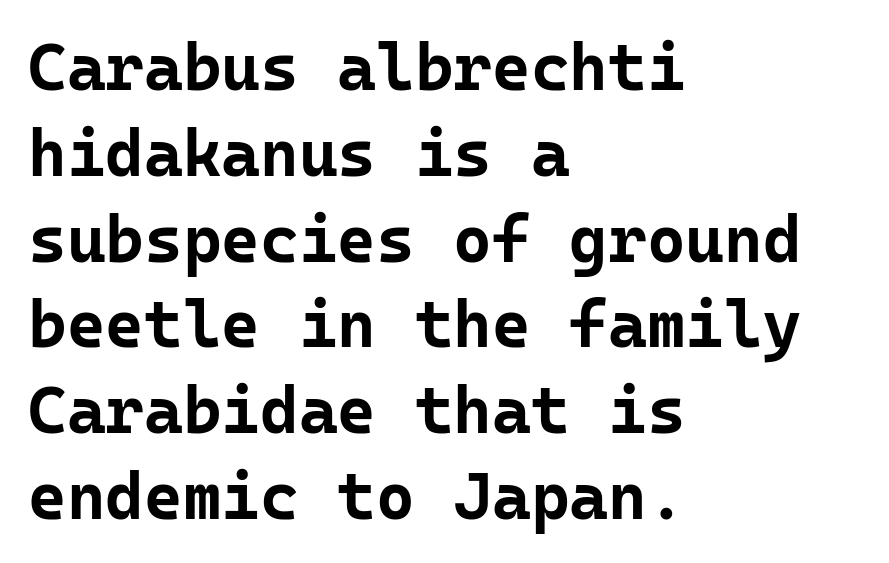
{"serif": "no", "italic": "no", "bold": "yes", "weight": "bold", "width": "normal", "stroke_contrast": "low", "x_height": "medium", "monospaced": "yes", "underline": "no", "align": "left", "line_spacing": "normal", "line_spacing_ratio": 1.3, "letter_spacing": "normal", "letter_spacing_em": 0.0, "glyph_px": 66}
